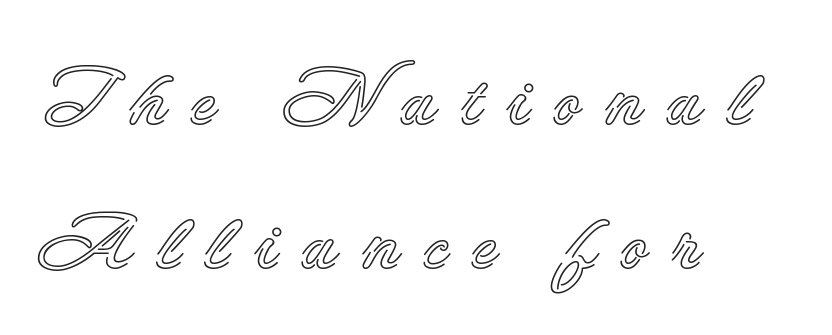
Q: Is the text italic (slanted)? A: Yes.
Q: Is the text underlined? A: No.
Q: How is the paragraph aligned? A: Left-aligned.
Q: Is the spacing between letters normal or unusually wide? A: Unusually wide.
Q: Width (condensed, normal, or wide)? A: Normal.
Q: x-height? A: Small.
Q: Monospaced? A: No.
